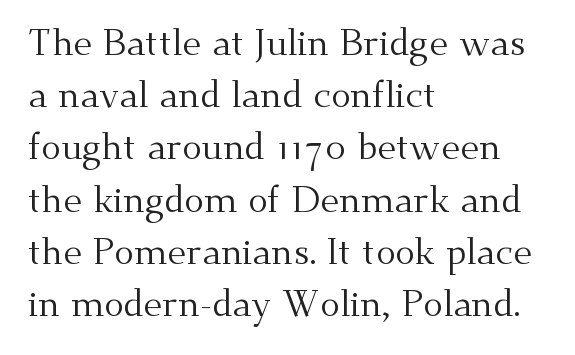
Q: Is the text bold? A: No.
Q: Is the text italic (slanted)? A: No, it is upright.
Q: Is the typeface a serif or a sans-serif typeface? A: Serif.
Q: Is the text underlined? A: No.
Q: How is the paragraph aligned? A: Left-aligned.
Q: Is the spacing between letters normal or unusually wide? A: Normal.
Q: Is the spacing between lines tight, normal or loose? A: Normal.
Q: Width (condensed, normal, or wide)? A: Normal.
Q: Stroke contrast? A: Medium.
Q: x-height? A: Small.
Q: Monospaced? A: No.
